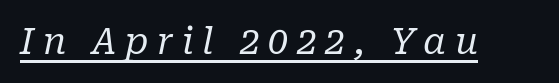
The image shows 36 px regular-weight serif type, italic (leaning right); set unusually wide letter spacing (+0.23 em), underlined; low stroke contrast and a medium x-height.
